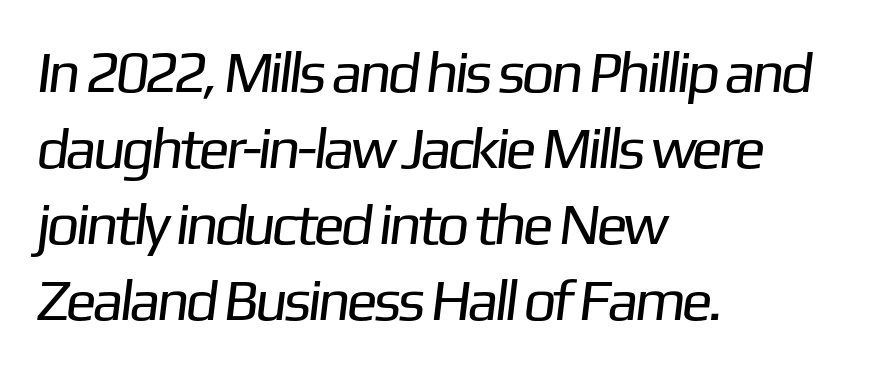
Q: Is the text bold? A: No.
Q: Is the typeface a serif or a sans-serif typeface? A: Sans-serif.
Q: Is the text underlined? A: No.
Q: How is the paragraph aligned? A: Left-aligned.
Q: Is the spacing between letters normal or unusually wide? A: Normal.
Q: Is the spacing between lines tight, normal or loose? A: Normal.
Q: Width (condensed, normal, or wide)? A: Normal.
Q: Stroke contrast? A: Low.
Q: x-height? A: Medium.
Q: Monospaced? A: No.
